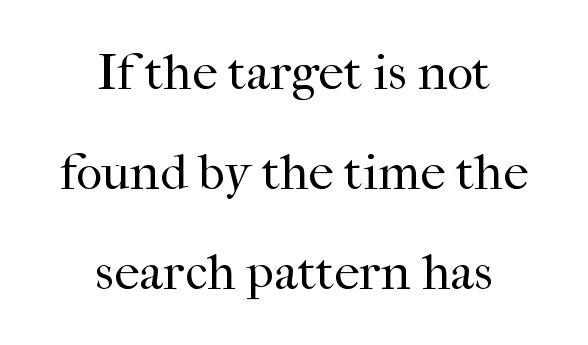
The image shows 51 px regular-weight serif type, upright; set centered, loose line spacing (1.96x), normal letter spacing, not underlined; high stroke contrast and a medium x-height.
